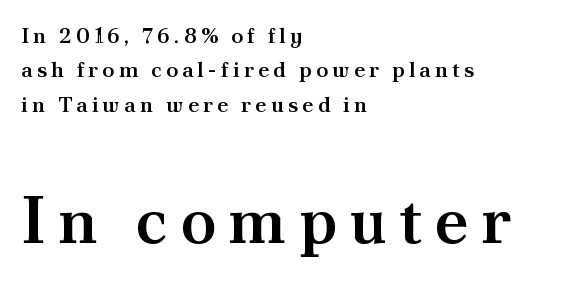
{"serif": "yes", "italic": "no", "bold": "semi", "weight": "semibold", "width": "normal", "stroke_contrast": "medium", "x_height": "small", "monospaced": "no", "underline": "no", "align": "left", "line_spacing": "normal", "line_spacing_ratio": 1.56, "larger_block": "second", "size_ratio": 3.0, "glyph_px": 66}
